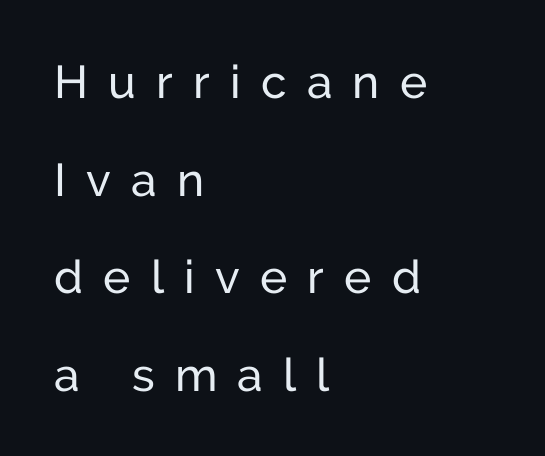
Q: Is the text bold? A: No.
Q: Is the text italic (slanted)? A: No, it is upright.
Q: Is the typeface a serif or a sans-serif typeface? A: Sans-serif.
Q: Is the text underlined? A: No.
Q: How is the paragraph aligned? A: Left-aligned.
Q: Is the spacing between letters normal or unusually wide? A: Unusually wide.
Q: Is the spacing between lines tight, normal or loose? A: Loose.
Q: Width (condensed, normal, or wide)? A: Normal.
Q: Stroke contrast? A: Low.
Q: x-height? A: Medium.
Q: Monospaced? A: No.
